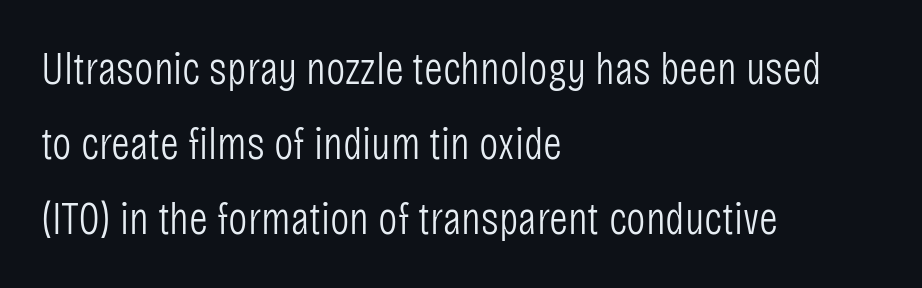
{"serif": "no", "italic": "no", "bold": "no", "weight": "light", "width": "condensed", "stroke_contrast": "low", "x_height": "large", "monospaced": "no", "underline": "no", "align": "left", "line_spacing": "normal", "line_spacing_ratio": 1.63, "letter_spacing": "normal", "letter_spacing_em": 0.0, "glyph_px": 46}
